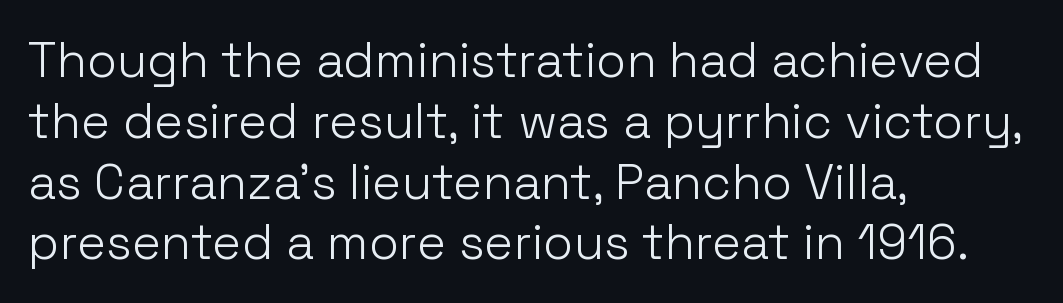
The image shows 49 px light sans-serif type, upright; set left-aligned, line spacing 1.24x, normal letter spacing, not underlined; low stroke contrast and a medium x-height.
